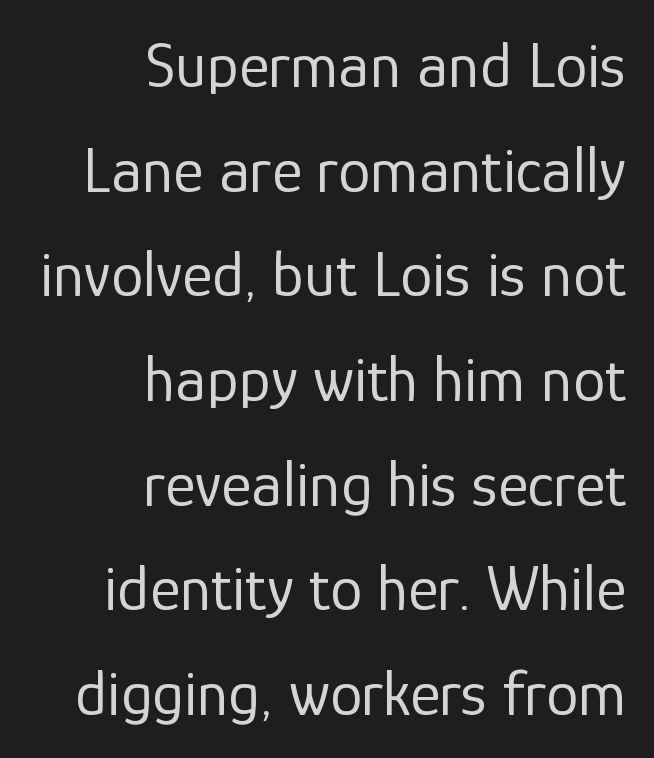
{"serif": "no", "italic": "no", "bold": "no", "weight": "regular", "width": "normal", "stroke_contrast": "low", "x_height": "medium", "monospaced": "no", "underline": "no", "align": "right", "line_spacing": "normal", "line_spacing_ratio": 1.61, "letter_spacing": "normal", "letter_spacing_em": 0.0, "glyph_px": 65}
